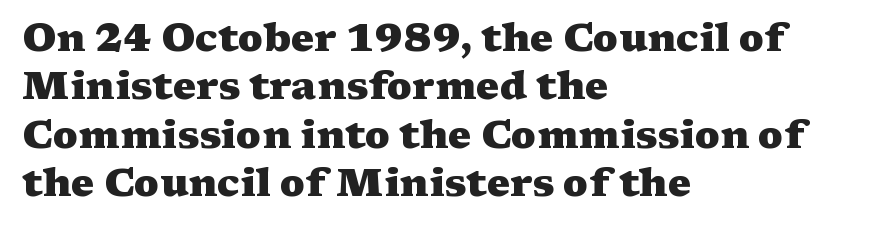
The specimen omits any rule beneath the text block's lines. The typography opts for an upright posture over an oblique one. Character widths vary here, with narrow letters taking less room than wide ones. Typeset ragged right — the left edge is the straight one. The typeface chosen for these lines features serifs. Observe the ordinary spacing: letters are neighbours, not strangers.
